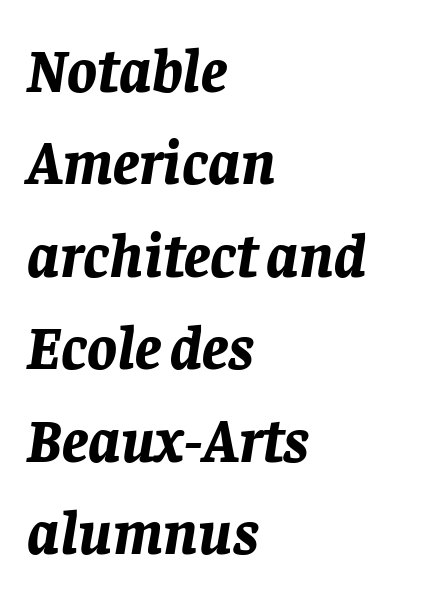
{"italic": "yes", "lean": "right", "slant_degrees": 8, "bold": "yes", "weight": "bold", "width": "normal", "stroke_contrast": "low", "x_height": "large", "monospaced": "no", "underline": "no", "align": "left", "line_spacing": "normal", "line_spacing_ratio": 1.49, "letter_spacing": "normal", "letter_spacing_em": 0.0, "glyph_px": 62}
